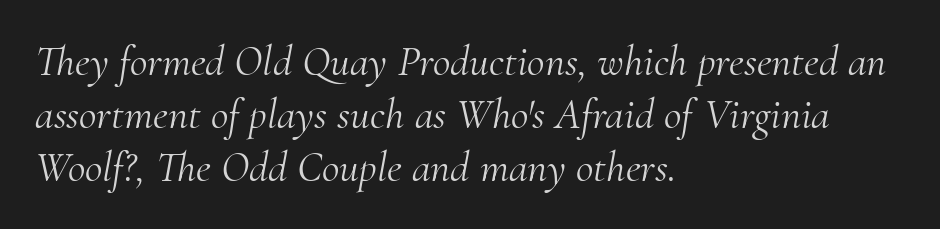
{"serif": "yes", "italic": "yes", "lean": "right", "slant_degrees": 10, "bold": "no", "weight": "light", "width": "normal", "stroke_contrast": "medium", "x_height": "small", "monospaced": "no", "underline": "no", "align": "left", "line_spacing_ratio": 1.23, "letter_spacing": "normal", "letter_spacing_em": 0.0, "glyph_px": 43}
